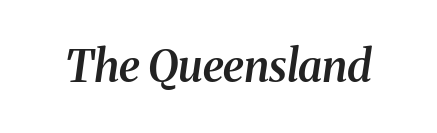
Plain, unruled lines of type. Compared with typical body copy, the letter spacing here is the same. This sample has the flowing, uneven cadence of proportional lettering. Does the weight exceed regular? Yes, but only to semibold. To sum up the face: it has serifs.
